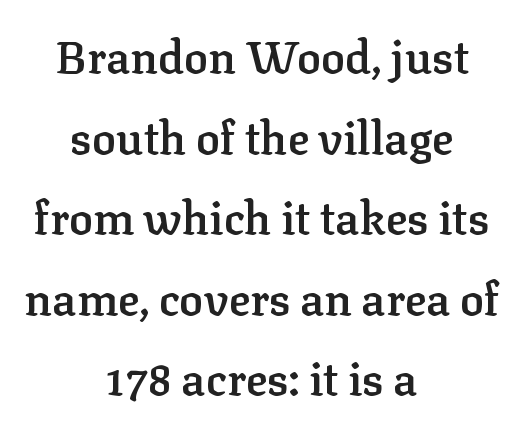
The image shows 45 px semibold serif type, upright; set centered, line spacing 1.79x, normal letter spacing, not underlined; low stroke contrast and a medium x-height.
